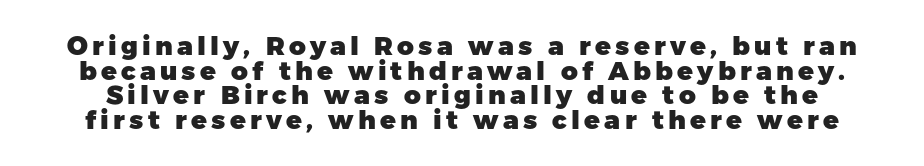
Beneath every word, the page is bare. Students, observe: this is what under-led, compact text looks like. Does the lettering tilt? It doesn't — this is upright. Strokes here are thick enough to call this a true bold.
